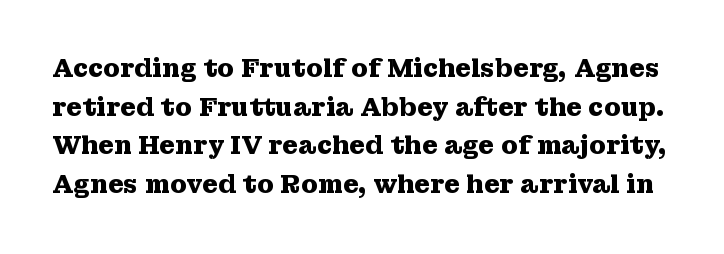
{"italic": "no", "bold": "yes", "underline": "no", "line_spacing": "normal", "line_spacing_ratio": 1.55, "letter_spacing": "normal", "letter_spacing_em": 0.0, "glyph_px": 25}
